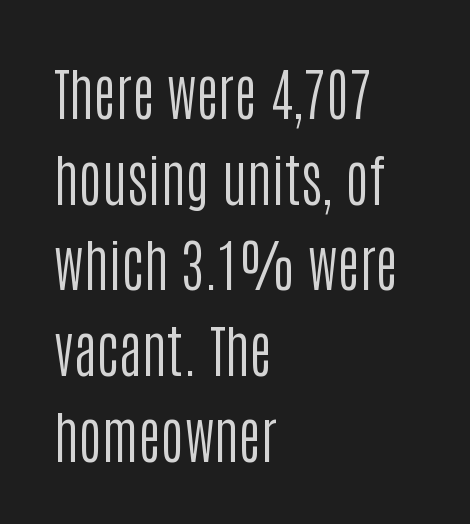
The image shows 56 px regular-weight, condensed sans-serif type, upright; set left-aligned, normal line spacing (1.53x), normal letter spacing, not underlined; low stroke contrast and a large x-height.
